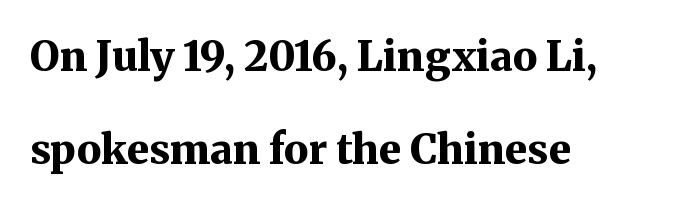
Q: Is the text bold? A: Yes.
Q: Is the text italic (slanted)? A: No, it is upright.
Q: Is the typeface a serif or a sans-serif typeface? A: Serif.
Q: Is the text underlined? A: No.
Q: How is the paragraph aligned? A: Left-aligned.
Q: Is the spacing between letters normal or unusually wide? A: Normal.
Q: Is the spacing between lines tight, normal or loose? A: Loose.
Q: Width (condensed, normal, or wide)? A: Normal.
Q: Stroke contrast? A: Medium.
Q: x-height? A: Medium.
Q: Monospaced? A: No.
